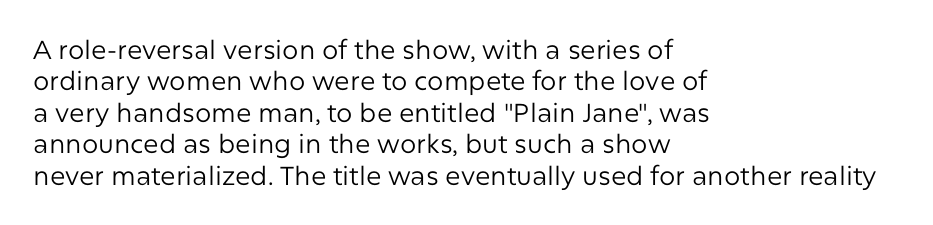
What stands out about the letter spacing? Nothing — it is the standard amount. The rendering anchors every line to the left-hand side. A light-to-regular cut is what we see here. Ordinary non-slanted type is in use.
